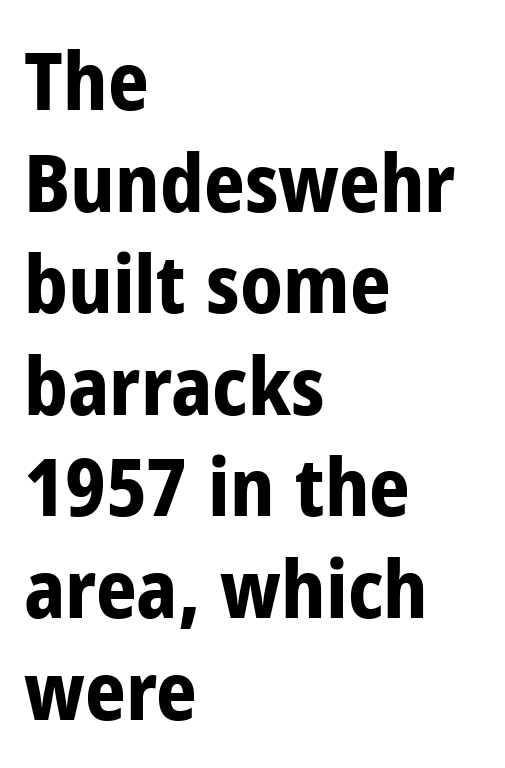
The image shows 80 px bold, condensed sans-serif type, upright; set left-aligned, normal line spacing (1.27x), normal letter spacing, not underlined; low stroke contrast and a medium x-height.
